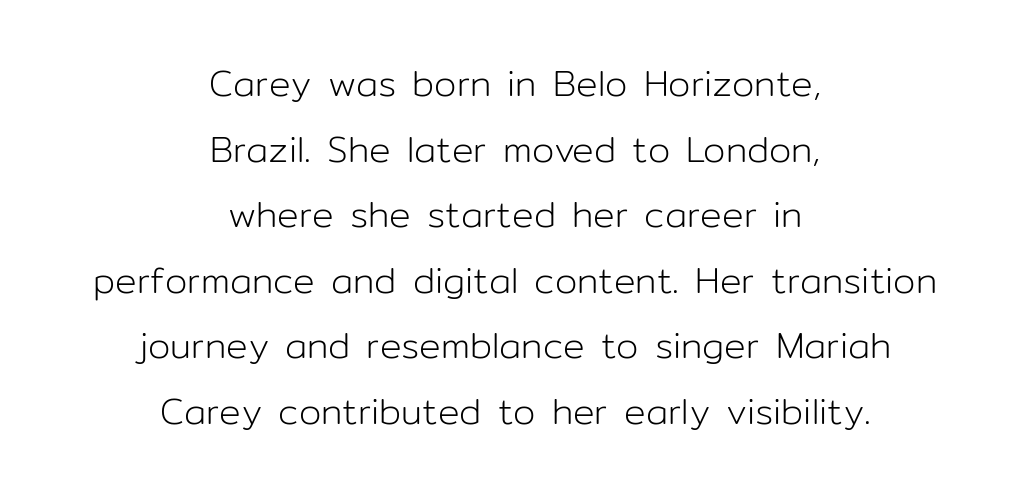
Q: Is the text bold? A: No.
Q: Is the text italic (slanted)? A: No, it is upright.
Q: Is the typeface a serif or a sans-serif typeface? A: Sans-serif.
Q: Is the text underlined? A: No.
Q: How is the paragraph aligned? A: Centered.
Q: Is the spacing between letters normal or unusually wide? A: Normal.
Q: Width (condensed, normal, or wide)? A: Normal.
Q: Stroke contrast? A: Low.
Q: x-height? A: Medium.
Q: Monospaced? A: No.
